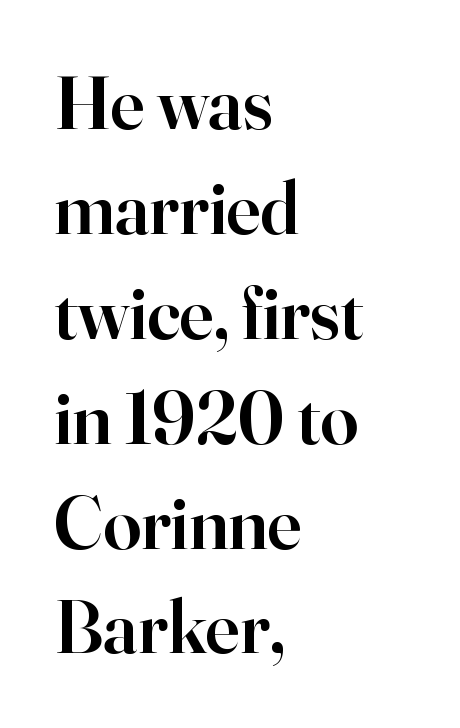
Q: Is the text bold? A: Semi-bold.
Q: Is the text italic (slanted)? A: No, it is upright.
Q: Is the typeface a serif or a sans-serif typeface? A: Serif.
Q: Is the text underlined? A: No.
Q: How is the paragraph aligned? A: Left-aligned.
Q: Is the spacing between letters normal or unusually wide? A: Normal.
Q: Is the spacing between lines tight, normal or loose? A: Normal.
Q: Width (condensed, normal, or wide)? A: Normal.
Q: Stroke contrast? A: High.
Q: x-height? A: Small.
Q: Monospaced? A: No.
